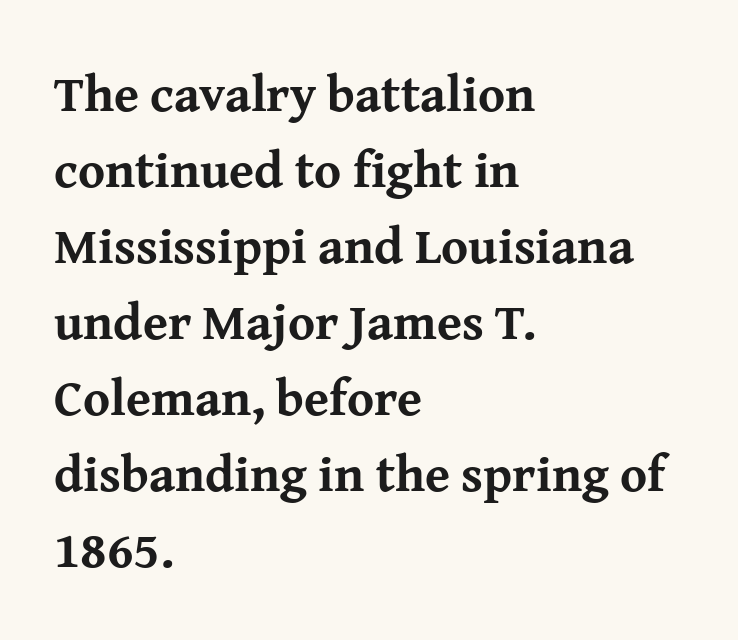
Honestly, there is no underline to notice here at all. To sum up the face: it has serifs. Rows of type keep a routine distance in the vertical direction. Nobody touched the tracking dial on this one. The face used here is proportionally spaced, like ordinary book or web type.
